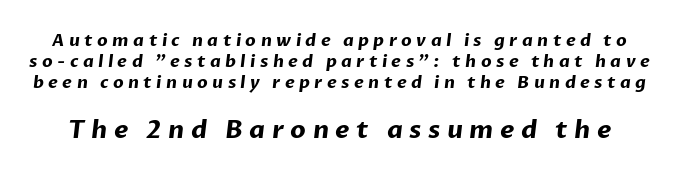
The passage shown stacks its lines at a standard gap. No word sits above an underline. Bold? Absolutely — the strokes are thick and heavy. The lower block of text is set noticeably larger than the block above it. The rendering inserts visible extra space after every character.
